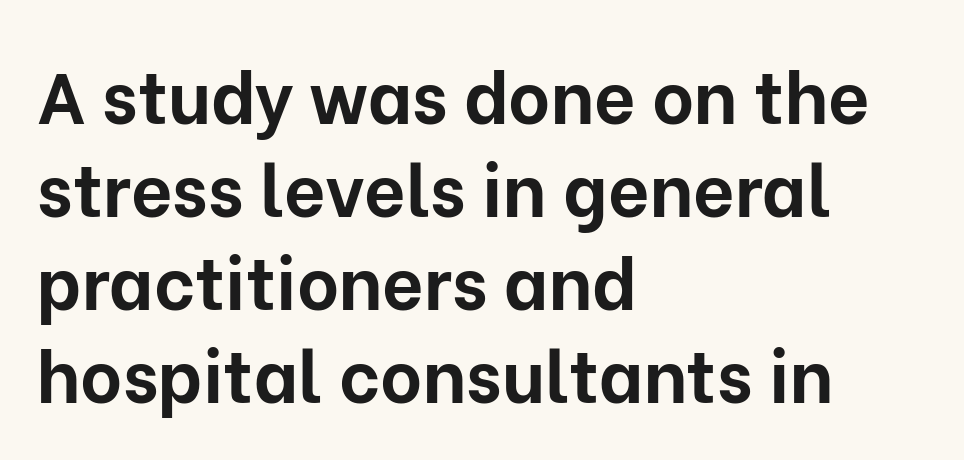
The image shows 72 px bold sans-serif type, upright; set left-aligned, normal line spacing (1.29x), normal letter spacing, not underlined; low stroke contrast and a medium x-height.
